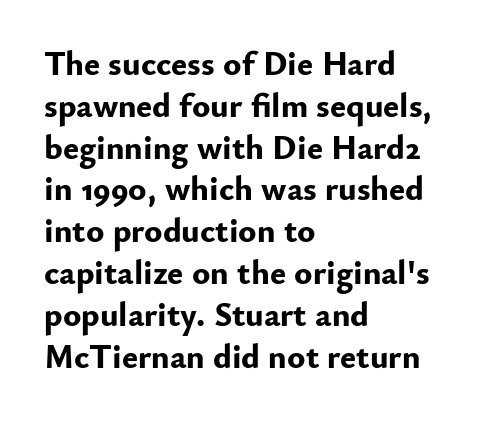
Q: Is the text bold? A: Yes.
Q: Is the text italic (slanted)? A: No, it is upright.
Q: Is the typeface a serif or a sans-serif typeface? A: Sans-serif.
Q: Is the text underlined? A: No.
Q: How is the paragraph aligned? A: Left-aligned.
Q: Is the spacing between letters normal or unusually wide? A: Normal.
Q: Width (condensed, normal, or wide)? A: Normal.
Q: Stroke contrast? A: Low.
Q: x-height? A: Small.
Q: Monospaced? A: No.
